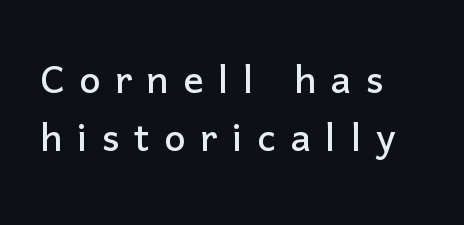
The image shows 50 px sans-serif type, upright; set left-aligned, line spacing 1.17x, unusually wide letter spacing (+0.29 em), not underlined; low stroke contrast and a medium x-height.
